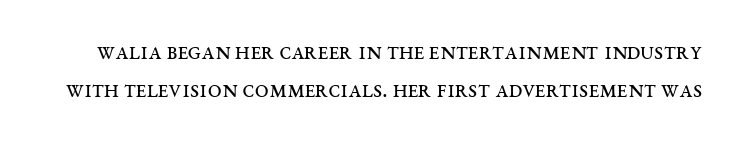
The image shows 25 px text type, upright; set normal line spacing (1.54x), normal letter spacing, not underlined.
